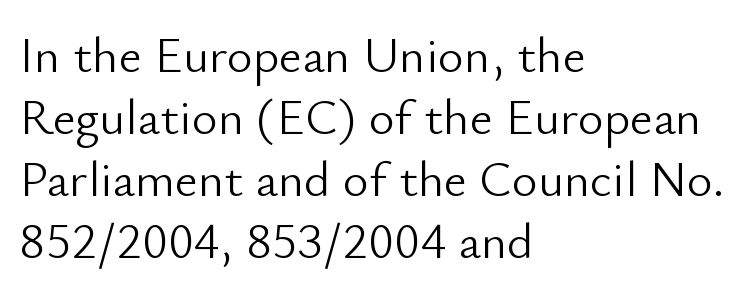
{"serif": "no", "italic": "no", "bold": "no", "weight": "light", "width": "normal", "stroke_contrast": "low", "x_height": "small", "monospaced": "no", "underline": "no", "align": "left", "line_spacing_ratio": 1.24, "letter_spacing": "normal", "letter_spacing_em": 0.0, "glyph_px": 50}
